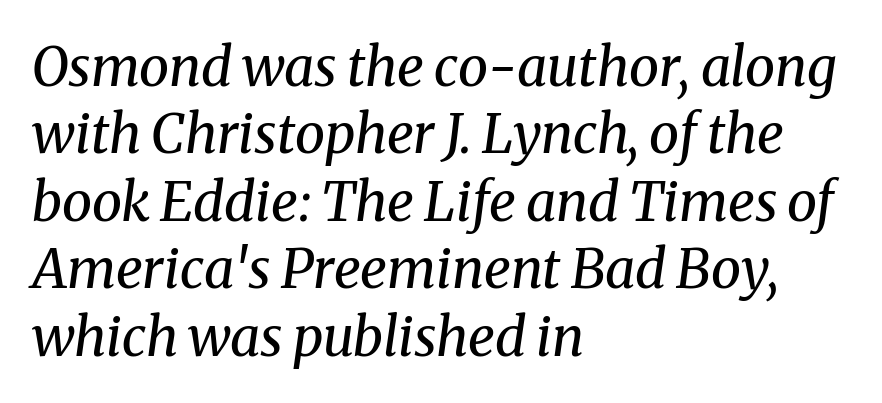
Q: Is the text bold? A: No.
Q: Is the text italic (slanted)? A: Yes, it leans right by about 8 degrees.
Q: Is the typeface a serif or a sans-serif typeface? A: Serif.
Q: Is the text underlined? A: No.
Q: How is the paragraph aligned? A: Left-aligned.
Q: Is the spacing between letters normal or unusually wide? A: Normal.
Q: Is the spacing between lines tight, normal or loose? A: Normal.
Q: Width (condensed, normal, or wide)? A: Normal.
Q: Stroke contrast? A: Medium.
Q: x-height? A: Medium.
Q: Monospaced? A: No.
